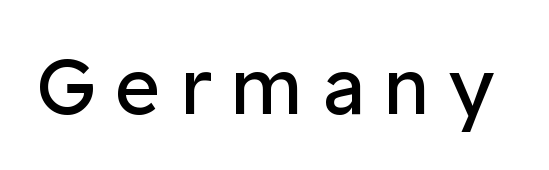
{"serif": "no", "italic": "no", "bold": "no", "weight": "regular", "width": "normal", "stroke_contrast": "low", "x_height": "medium", "monospaced": "no", "underline": "no", "letter_spacing": "wide", "letter_spacing_em": 0.25, "glyph_px": 78}
